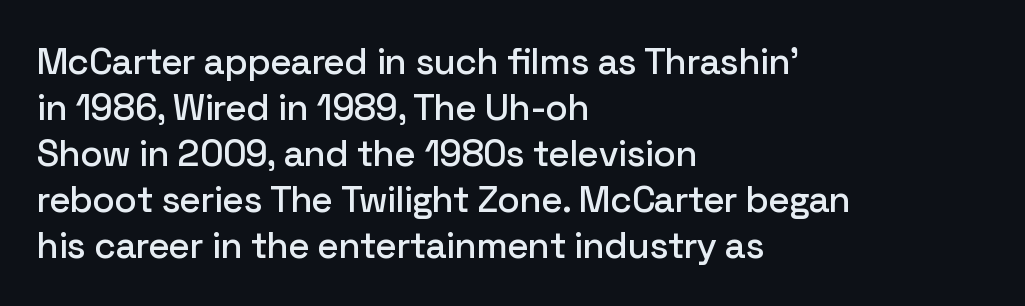
The letters carry no serifs — their stems end cleanly without finishing strokes. Vertical strokes here are truly vertical. Bare-footed words on every line. Nothing unusual about the tracking: characters are spaced as the font intends. If you drew a ruler down the left edge, every line would touch it. These lines are rendered in a variable-pitch font.
